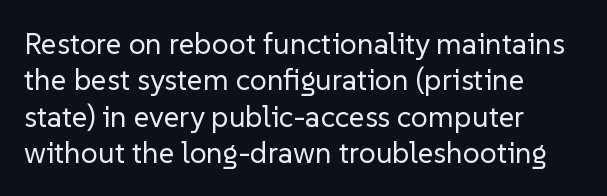
The image shows 30 px regular-weight sans-serif type, upright; set left-aligned, line spacing 1.21x, normal letter spacing, not underlined; low stroke contrast and a medium x-height.
